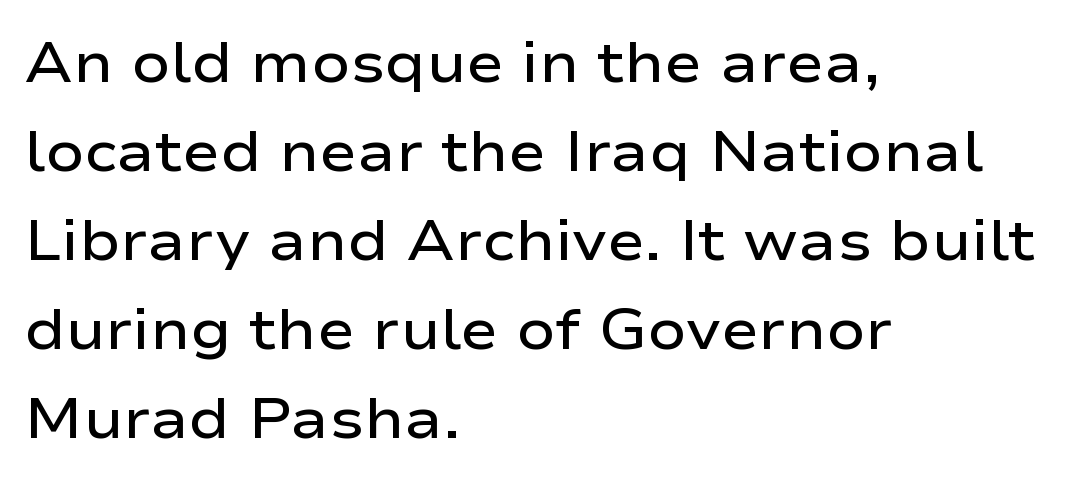
Q: Is the text bold? A: Semi-bold.
Q: Is the text italic (slanted)? A: No, it is upright.
Q: Is the typeface a serif or a sans-serif typeface? A: Sans-serif.
Q: Is the text underlined? A: No.
Q: How is the paragraph aligned? A: Left-aligned.
Q: Is the spacing between letters normal or unusually wide? A: Normal.
Q: Is the spacing between lines tight, normal or loose? A: Normal.
Q: Width (condensed, normal, or wide)? A: Wide.
Q: Stroke contrast? A: Low.
Q: x-height? A: Medium.
Q: Monospaced? A: No.
